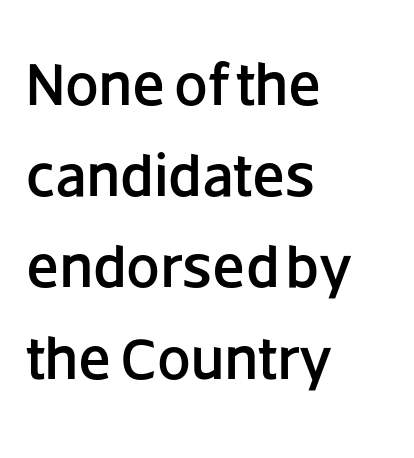
Q: Is the text italic (slanted)? A: No, it is upright.
Q: Is the typeface a serif or a sans-serif typeface? A: Sans-serif.
Q: Is the text underlined? A: No.
Q: How is the paragraph aligned? A: Left-aligned.
Q: Is the spacing between letters normal or unusually wide? A: Normal.
Q: Is the spacing between lines tight, normal or loose? A: Normal.
Q: Width (condensed, normal, or wide)? A: Normal.
Q: Stroke contrast? A: Low.
Q: x-height? A: Large.
Q: Monospaced? A: No.
